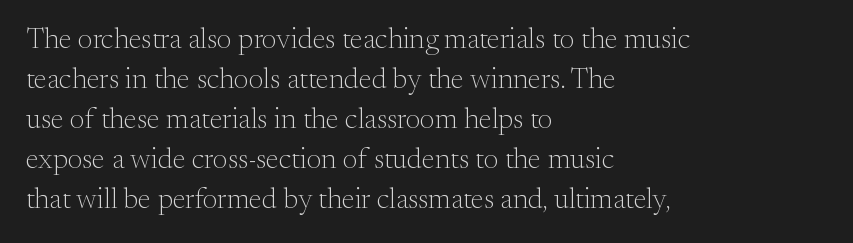
Q: Is the text bold? A: No.
Q: Is the text italic (slanted)? A: No, it is upright.
Q: Is the typeface a serif or a sans-serif typeface? A: Serif.
Q: Is the text underlined? A: No.
Q: How is the paragraph aligned? A: Left-aligned.
Q: Is the spacing between letters normal or unusually wide? A: Normal.
Q: Is the spacing between lines tight, normal or loose? A: Normal.
Q: Width (condensed, normal, or wide)? A: Normal.
Q: Stroke contrast? A: Medium.
Q: x-height? A: Small.
Q: Monospaced? A: No.
